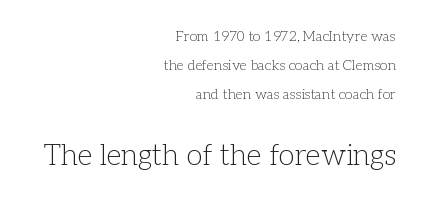
Look at the glyph heights: the lower group is clearly the bigger setting. The gaps between neighbouring characters are ordinary and unremarkable. The strokes carry an ordinary text weight at most. Is there any slant? The stems are plumb. Horizontal bands of white between lines are thick stripes. Layout note: lines flush right.
